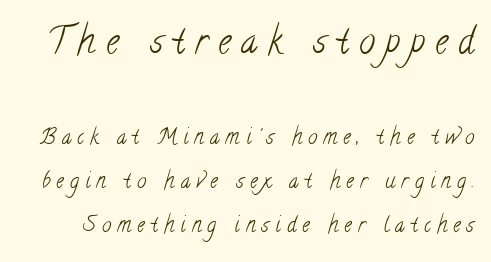
The image shows 36 px light, condensed serif type; set loose line spacing (2.11x), unusually wide letter spacing (+0.29 em), not underlined; the first (top) block is 1.71x larger; low stroke contrast and a small x-height.
